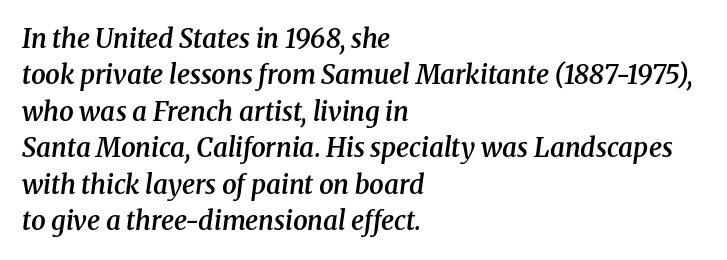
A typesetter would call this zero additional tracking. The strip under each line holds only bare page. If you measured baseline to baseline, you'd find a middling distance. Every letter is mildly thick-stroked: semibold rather than bold. Leftover space on each line is placed entirely after the last word.
